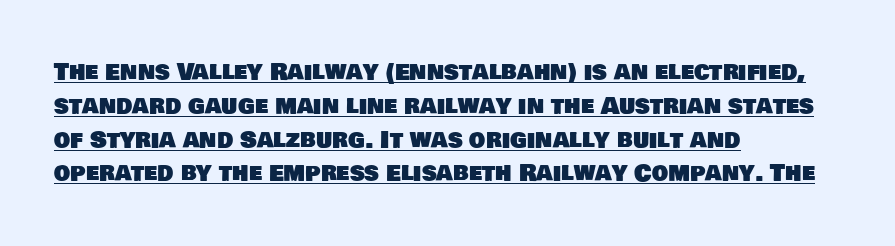
The passage shown is underscored from start to finish. Baseline-to-baseline distance is the conventional proportion of letter height. The typesetter chose a ragged-right arrangement here. The letterforms sit shoulder to shoulder at normal distance.
